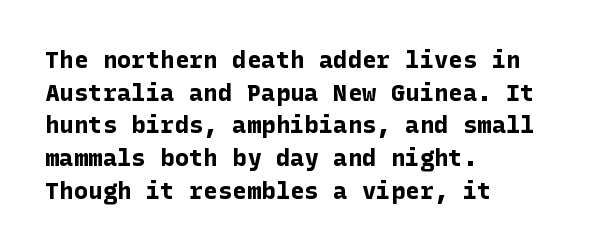
{"italic": "no", "bold": "yes", "underline": "no", "align": "left", "line_spacing": "normal", "line_spacing_ratio": 1.36, "letter_spacing": "normal", "letter_spacing_em": 0.0, "glyph_px": 24}
